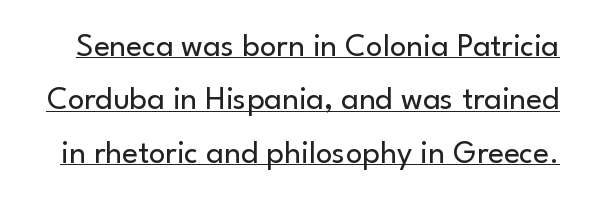
Q: Is the text bold? A: No.
Q: Is the text italic (slanted)? A: No, it is upright.
Q: Is the typeface a serif or a sans-serif typeface? A: Sans-serif.
Q: Is the text underlined? A: Yes.
Q: Is the spacing between letters normal or unusually wide? A: Normal.
Q: Is the spacing between lines tight, normal or loose? A: Normal.
Q: Width (condensed, normal, or wide)? A: Normal.
Q: Stroke contrast? A: Low.
Q: x-height? A: Small.
Q: Monospaced? A: No.
